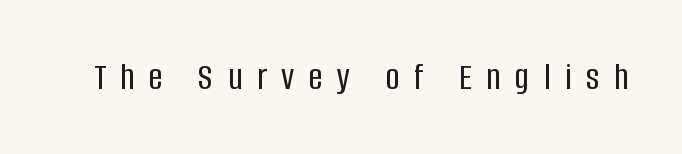
The specimen omits any rule beneath the text block's lines. The glyphs in this specimen are sans serif. The letters stand upright; this is a roman face. Glyph-to-glyph distance is far greater than everyday printed text.
